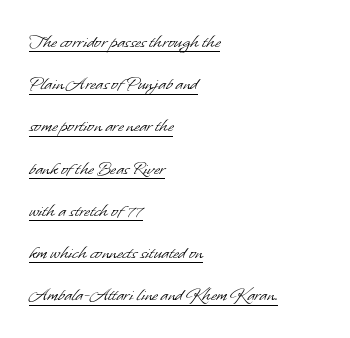
{"bold": "no", "underline": "yes", "align": "left", "line_spacing": "loose", "line_spacing_ratio": 2.11, "letter_spacing": "normal", "letter_spacing_em": 0.0, "glyph_px": 20}
